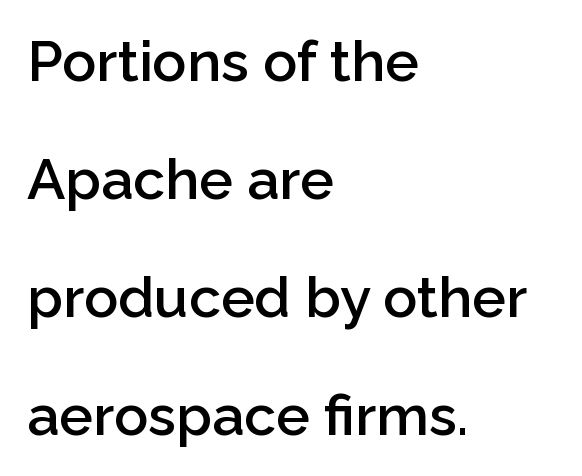
A fair bit of extra ink — the face is semibold, not bold. A typesetter would mark this as roman, not italic. Vertically, the passage feels expansive, rows floating well apart. Any mark beneath the type? The region is blank. The face used here is proportionally spaced, like ordinary book or web type. Default kerning and tracking; the words read as compact shapes.
